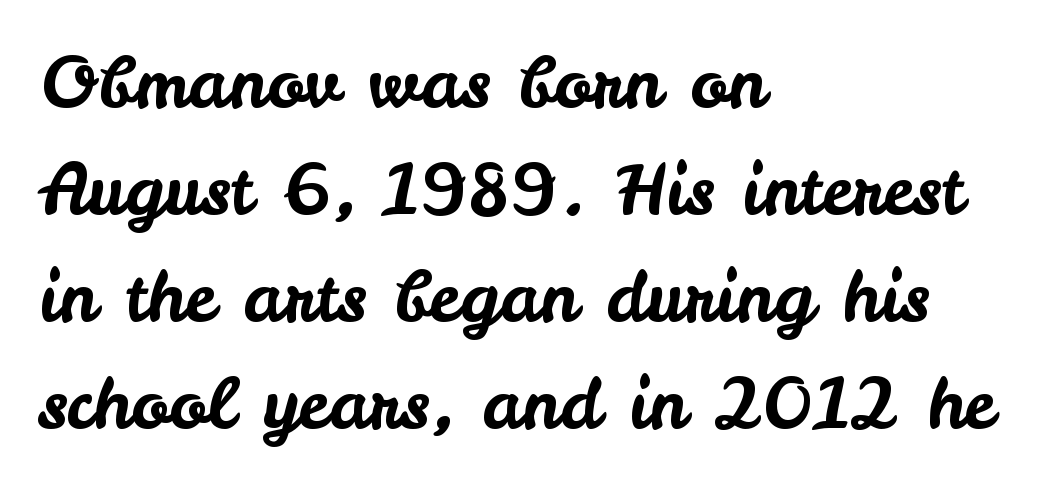
{"serif": "no", "width": "normal", "stroke_contrast": "low", "x_height": "small", "monospaced": "no", "underline": "no", "align": "left", "line_spacing": "normal", "line_spacing_ratio": 1.53, "letter_spacing": "normal", "letter_spacing_em": 0.0, "glyph_px": 70}
